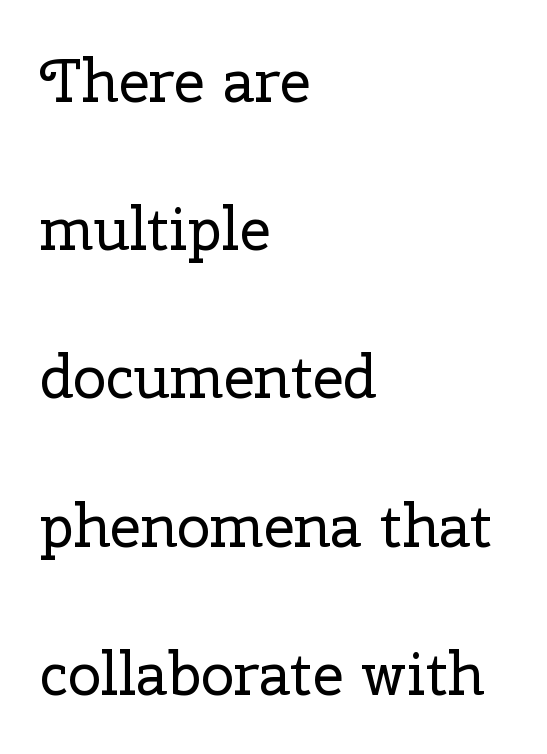
Q: Is the text bold? A: No.
Q: Is the text italic (slanted)? A: No, it is upright.
Q: Is the typeface a serif or a sans-serif typeface? A: Serif.
Q: Is the text underlined? A: No.
Q: How is the paragraph aligned? A: Left-aligned.
Q: Is the spacing between letters normal or unusually wide? A: Normal.
Q: Is the spacing between lines tight, normal or loose? A: Loose.
Q: Width (condensed, normal, or wide)? A: Normal.
Q: Stroke contrast? A: Low.
Q: x-height? A: Medium.
Q: Monospaced? A: No.
